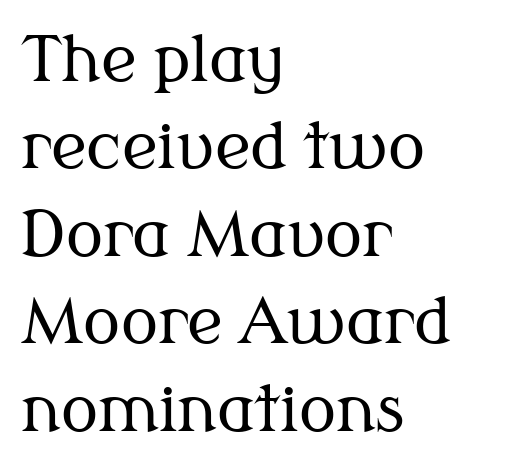
The font family rendered here belongs to the serif group. Only glyphs here, with clear space below each row. Each word holds together tightly as a unit, with standard inter-letter gaps. Weight: not bold — regular or lighter.
